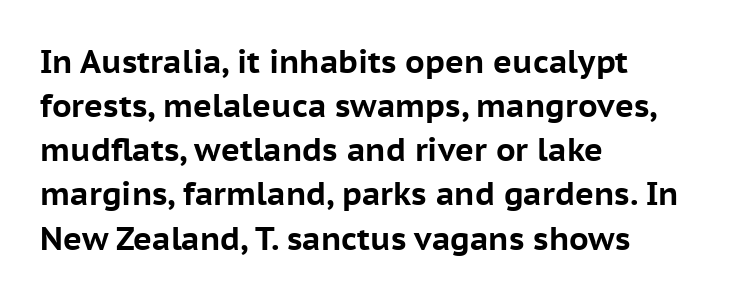
The line texture is even and compact thanks to regular tracking. Pretty heavy lettering here — definitely bold. These lines are rendered in a variable-pitch font. In terms of letterform style, serifs are entirely absent.
